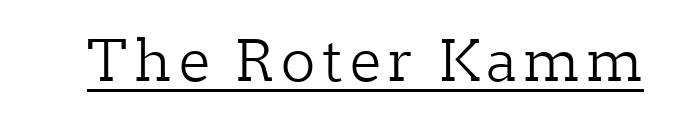
Quick note: underline on. Do the characters align in a grid? No, the font is proportional. The type sits square on the baseline with zero lean. Compared with a typical body face, this is equally light or lighter still.
